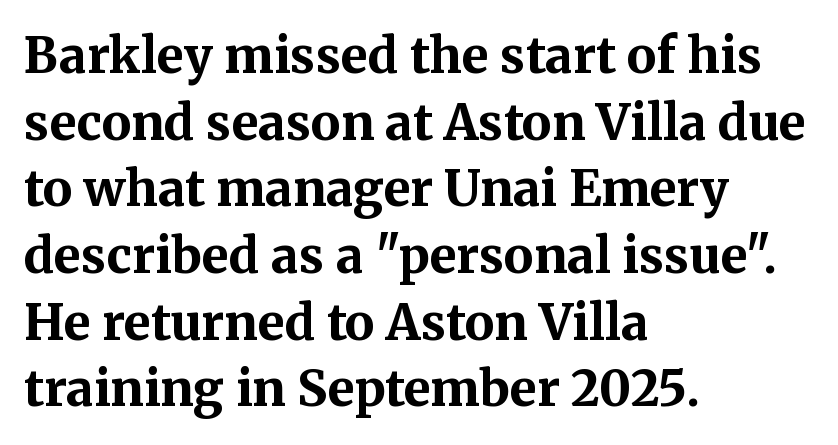
{"serif": "yes", "italic": "no", "bold": "yes", "weight": "bold", "width": "normal", "stroke_contrast": "medium", "x_height": "medium", "monospaced": "no", "underline": "no", "align": "left", "line_spacing": "normal", "line_spacing_ratio": 1.36, "letter_spacing": "normal", "letter_spacing_em": 0.0, "glyph_px": 49}
